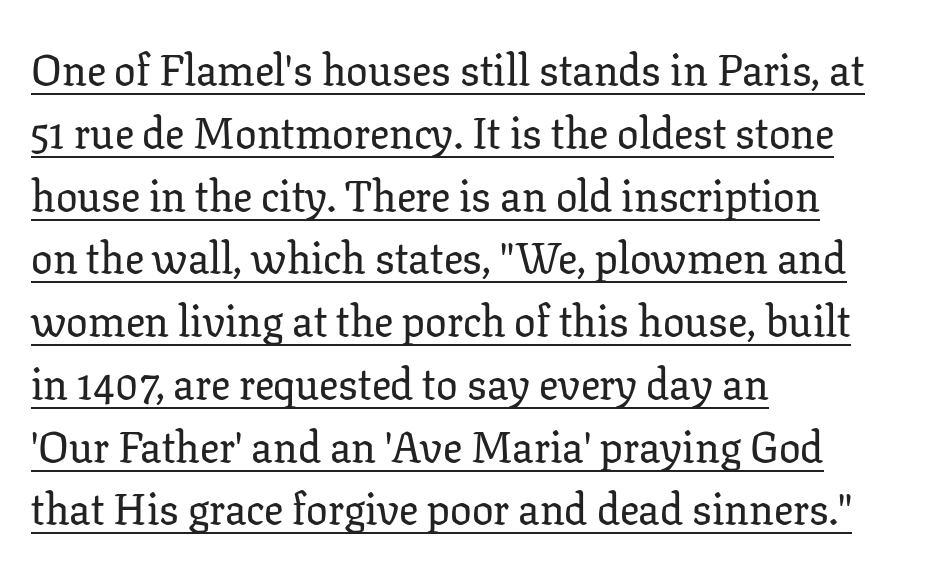
This sample uses plain, unmodified letter spacing. A roman cut, with each character standing at attention. What kind of face is this? One with serifs. The line-height multiplier appears to be the usual default. This sample is left-justified, so line endings fall wherever the words run out. A rule runs beneath these lines of type.
